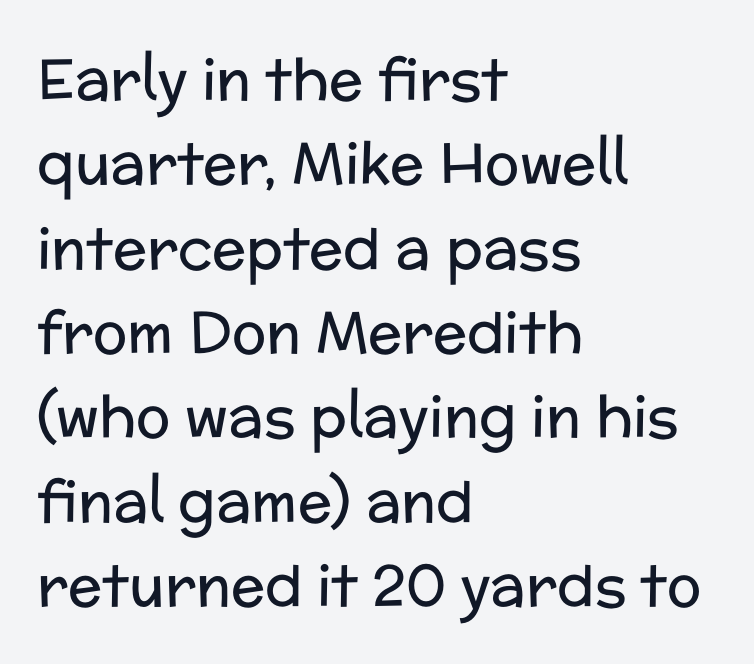
Q: Is the text bold? A: No.
Q: Is the text italic (slanted)? A: No, it is upright.
Q: Is the typeface a serif or a sans-serif typeface? A: Sans-serif.
Q: Is the text underlined? A: No.
Q: How is the paragraph aligned? A: Left-aligned.
Q: Is the spacing between letters normal or unusually wide? A: Normal.
Q: Is the spacing between lines tight, normal or loose? A: Normal.
Q: Width (condensed, normal, or wide)? A: Normal.
Q: Stroke contrast? A: Low.
Q: x-height? A: Medium.
Q: Monospaced? A: No.
